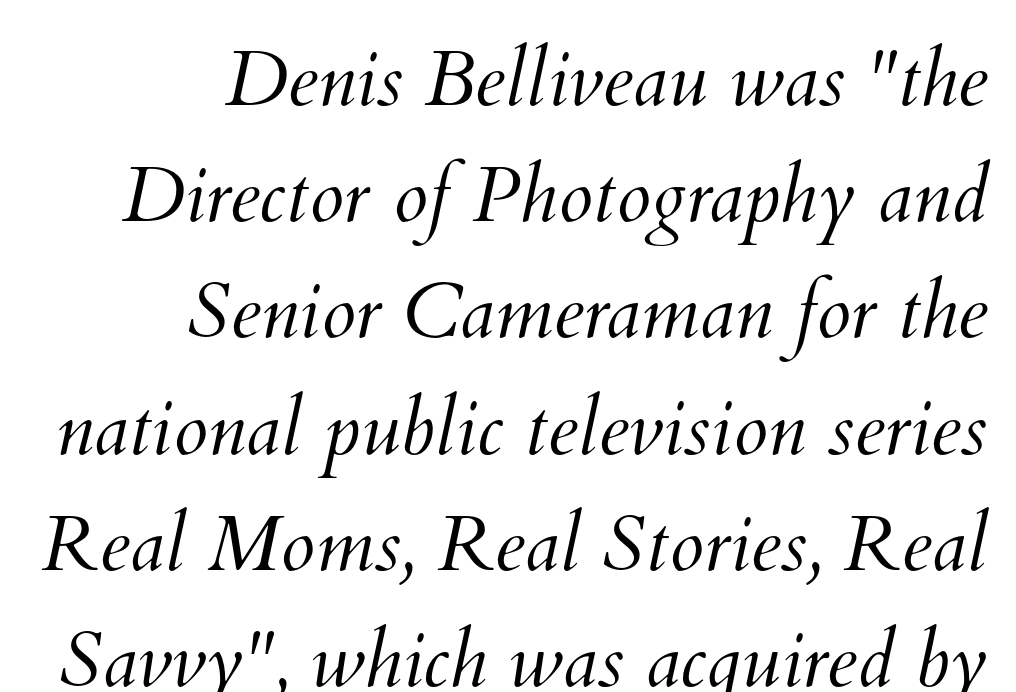
{"bold": "no", "weight": "light", "width": "normal", "stroke_contrast": "medium", "x_height": "small", "monospaced": "no", "underline": "no", "align": "right", "line_spacing": "normal", "line_spacing_ratio": 1.49, "letter_spacing": "normal", "letter_spacing_em": 0.0, "glyph_px": 78}
